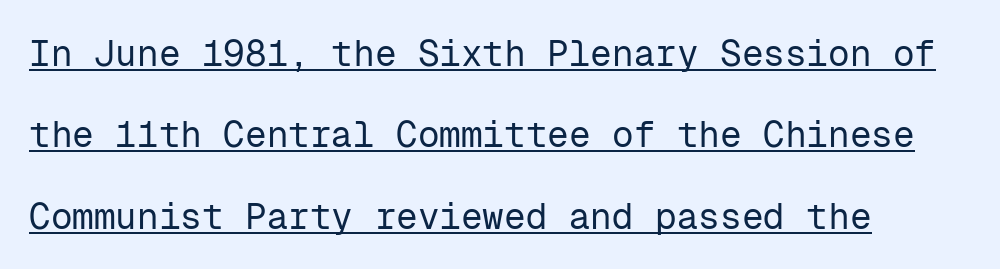
Q: Is the text bold? A: No.
Q: Is the text italic (slanted)? A: No, it is upright.
Q: Is the typeface a serif or a sans-serif typeface? A: Sans-serif.
Q: Is the text underlined? A: Yes.
Q: How is the paragraph aligned? A: Left-aligned.
Q: Is the spacing between letters normal or unusually wide? A: Normal.
Q: Is the spacing between lines tight, normal or loose? A: Loose.
Q: Width (condensed, normal, or wide)? A: Normal.
Q: Stroke contrast? A: Low.
Q: x-height? A: Medium.
Q: Monospaced? A: Yes.
